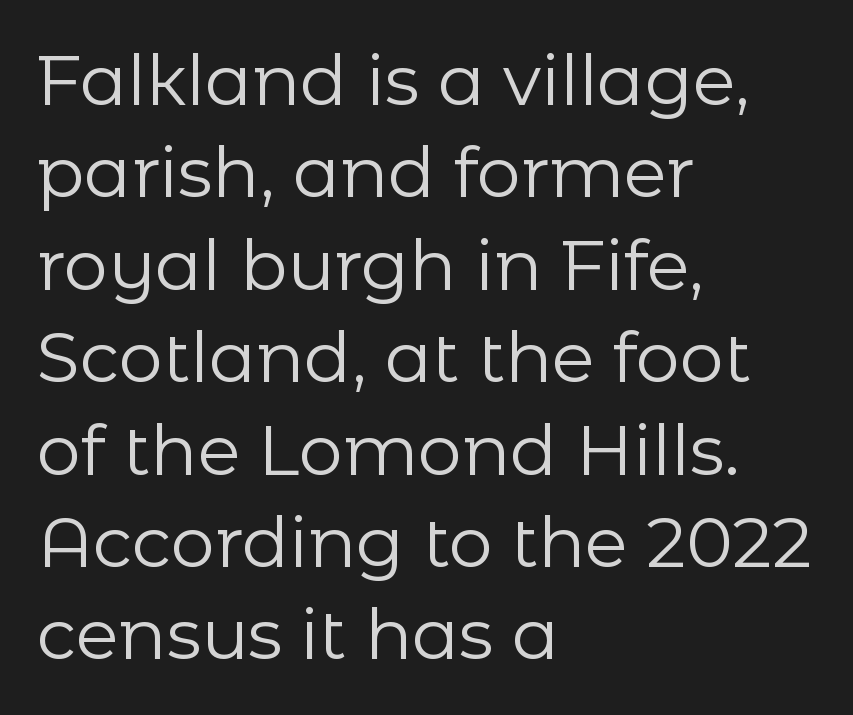
{"serif": "no", "italic": "no", "bold": "no", "weight": "regular", "width": "normal", "stroke_contrast": "low", "x_height": "medium", "monospaced": "no", "underline": "no", "align": "left", "line_spacing": "normal", "line_spacing_ratio": 1.32, "letter_spacing": "normal", "letter_spacing_em": 0.0, "glyph_px": 70}
